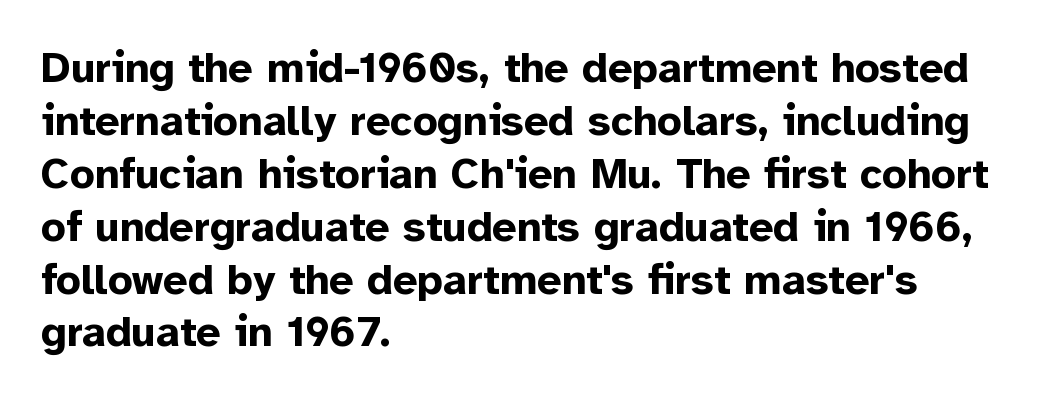
Posture: upright roman. Look at the tracking — it's just the regular setting, nothing added. The typesetter chose a ragged-right arrangement here. A sans-serif font was chosen for this passage. Set as a true bold cut, around the 700 mark.
